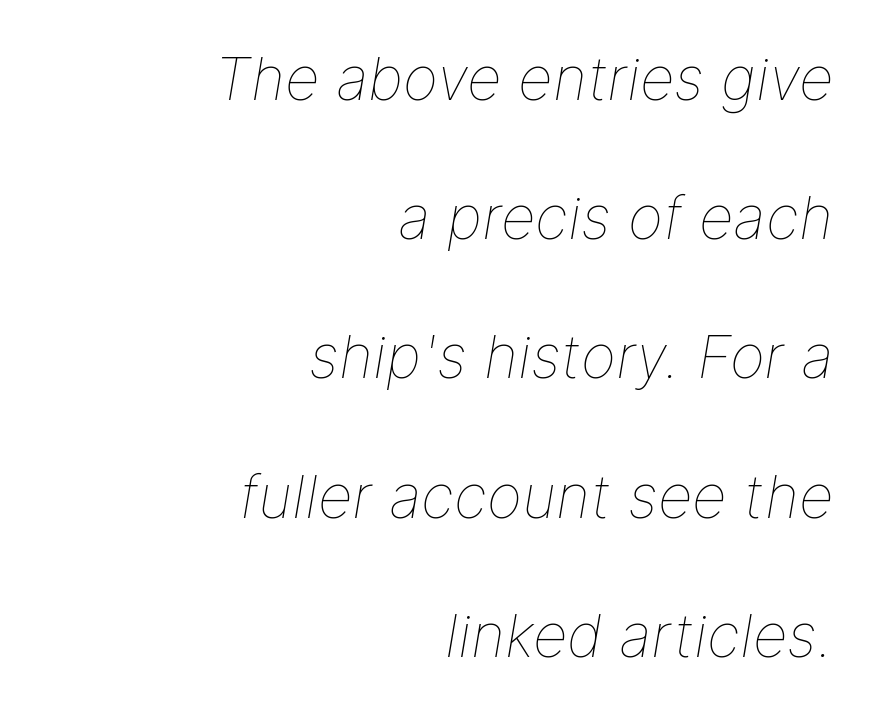
The image shows 60 px thin type, italic (leaning right); set right-aligned, loose line spacing (2.32x), normal letter spacing, not underlined; low stroke contrast and a medium x-height.
